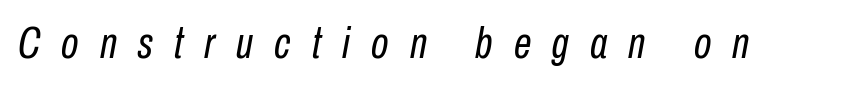
{"italic": "yes", "lean": "right", "slant_degrees": 10, "bold": "no", "weight": "regular", "width": "condensed", "stroke_contrast": "low", "x_height": "medium", "monospaced": "no", "underline": "no", "letter_spacing": "wide", "letter_spacing_em": 0.47, "glyph_px": 45}
